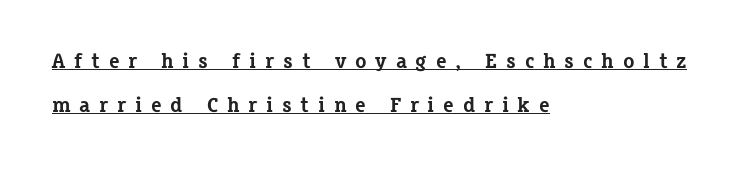
The image shows 21 px bold type, upright; set left-aligned, loose line spacing (2.11x), unusually wide letter spacing (+0.42 em), underlined.
